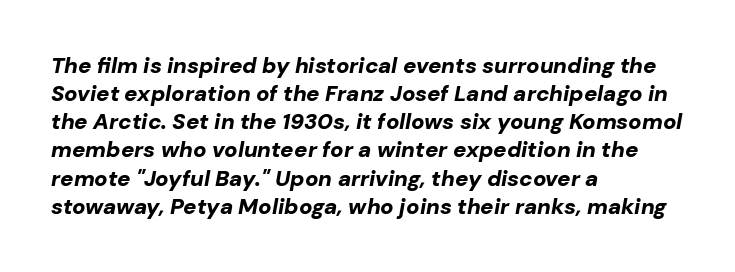
Q: Is the text bold? A: Yes.
Q: Is the text italic (slanted)? A: Yes, it leans right by about 10 degrees.
Q: Is the text underlined? A: No.
Q: How is the paragraph aligned? A: Left-aligned.
Q: Is the spacing between letters normal or unusually wide? A: Normal.
Q: Is the spacing between lines tight, normal or loose? A: Normal.
